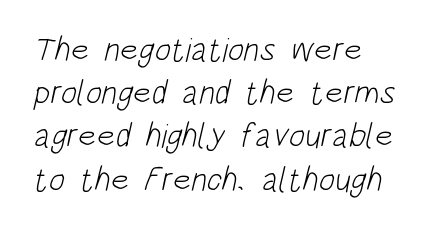
The image shows 34 px light, condensed sans-serif type; set normal line spacing (1.27x), normal letter spacing, not underlined; low stroke contrast and a large x-height.
